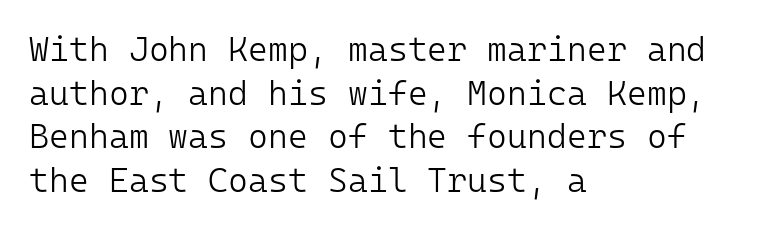
{"serif": "no", "italic": "no", "bold": "no", "weight": "light", "width": "normal", "stroke_contrast": "low", "x_height": "medium", "monospaced": "yes", "underline": "no", "align": "left", "line_spacing": "normal", "line_spacing_ratio": 1.28, "letter_spacing": "normal", "letter_spacing_em": 0.0, "glyph_px": 34}
